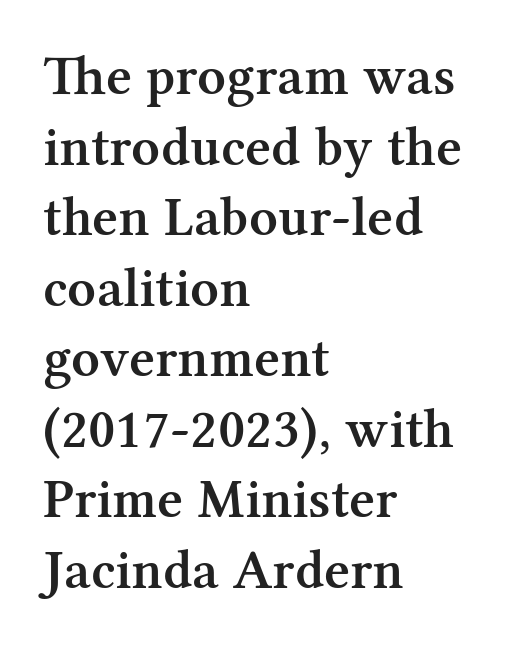
{"serif": "yes", "italic": "no", "bold": "semi", "weight": "semibold", "width": "normal", "stroke_contrast": "medium", "x_height": "medium", "monospaced": "no", "underline": "no", "align": "left", "line_spacing": "normal", "line_spacing_ratio": 1.26, "letter_spacing": "normal", "letter_spacing_em": 0.0, "glyph_px": 56}
